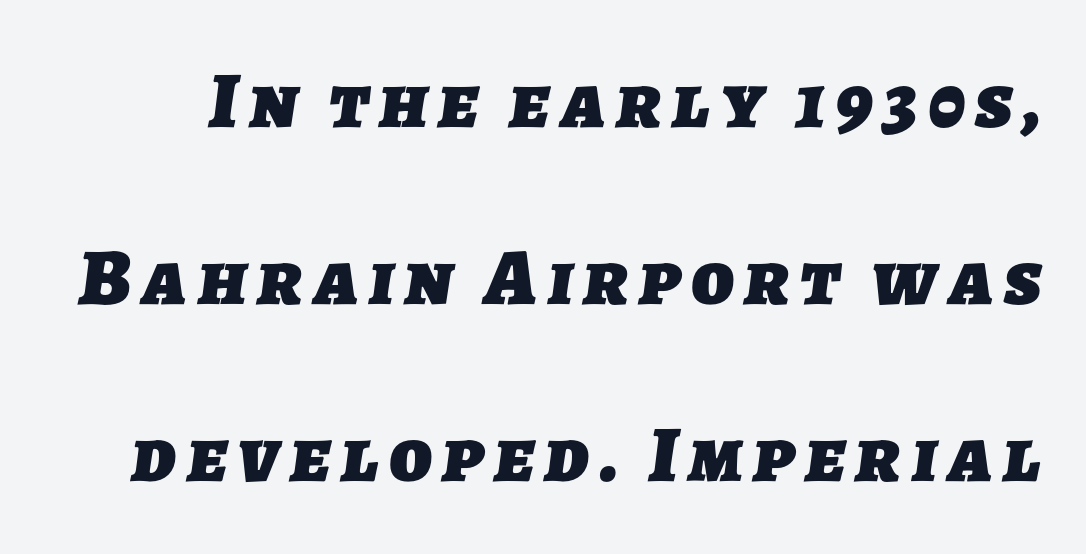
Q: Is the text bold? A: Yes.
Q: Is the typeface a serif or a sans-serif typeface? A: Sans-serif.
Q: Is the text underlined? A: No.
Q: Is the spacing between lines tight, normal or loose? A: Loose.
Q: Width (condensed, normal, or wide)? A: Normal.
Q: Stroke contrast? A: Low.
Q: x-height? A: Medium.
Q: Monospaced? A: No.
